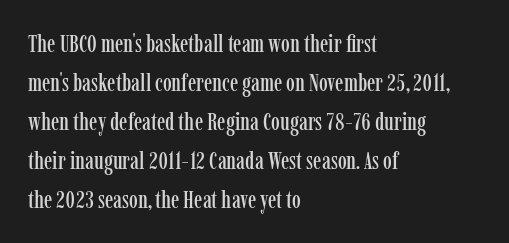
The horizontal fit of the characters is conventional and even. The passage shown stacks its lines at a standard gap. The letters stand straight up with perfectly vertical stems. Descender tails drop into unmarked territory. Is the block centered? No — it sits flush against the left margin.
